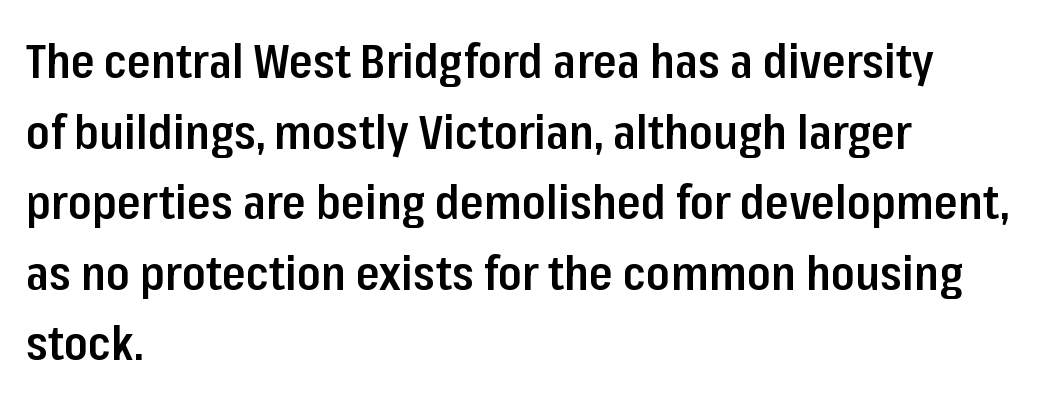
{"serif": "no", "italic": "no", "bold": "semi", "weight": "semibold", "width": "condensed", "stroke_contrast": "low", "x_height": "medium", "monospaced": "no", "underline": "no", "align": "left", "line_spacing": "normal", "line_spacing_ratio": 1.47, "letter_spacing": "normal", "letter_spacing_em": 0.0, "glyph_px": 48}
